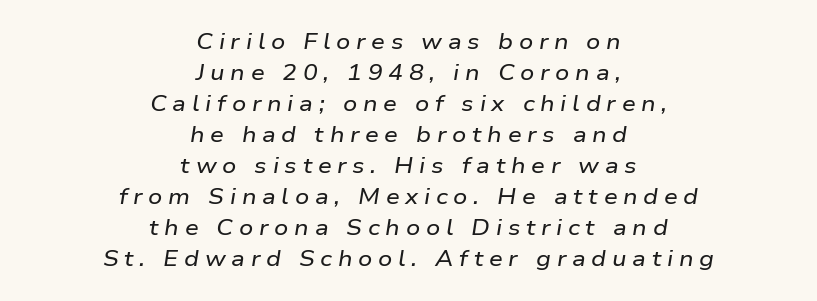
Q: Is the text italic (slanted)? A: Yes, it leans right by about 9 degrees.
Q: Is the text underlined? A: No.
Q: How is the paragraph aligned? A: Centered.
Q: Is the spacing between letters normal or unusually wide? A: Unusually wide.
Q: Is the spacing between lines tight, normal or loose? A: Normal.
